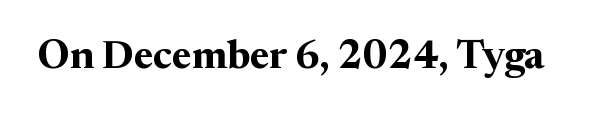
{"serif": "yes", "italic": "no", "bold": "yes", "weight": "bold", "width": "normal", "stroke_contrast": "medium", "x_height": "medium", "monospaced": "no", "underline": "no", "letter_spacing": "normal", "letter_spacing_em": 0.0, "glyph_px": 40}
